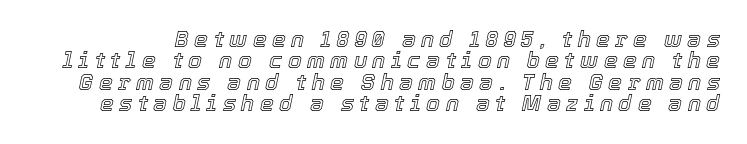
The image shows 22 px text type, italic (leaning right); set tight line spacing (0.97x), unusually wide letter spacing (+0.25 em), not underlined.
